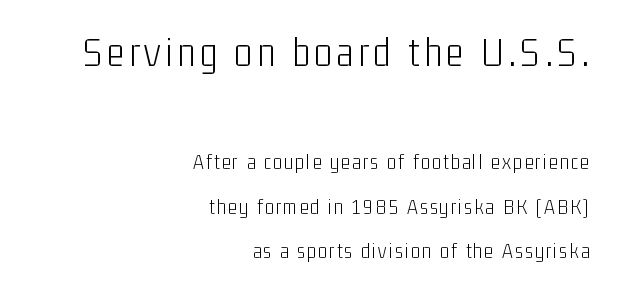
The image shows 42 px light, condensed sans-serif type, upright; set right-aligned, loose line spacing (2.11x), not underlined; the first (top) block is 2.0x larger; low stroke contrast and a medium x-height.
